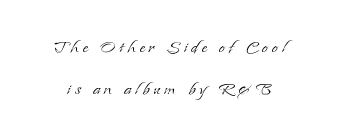
Q: Is the text bold? A: No.
Q: Is the text italic (slanted)? A: Yes.
Q: Is the text underlined? A: No.
Q: Is the spacing between lines tight, normal or loose? A: Loose.
